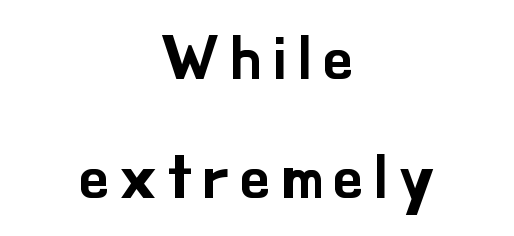
The image shows 60 px sans-serif type, upright; set centered, loose line spacing (1.99x), not underlined; low stroke contrast and a small x-height.
